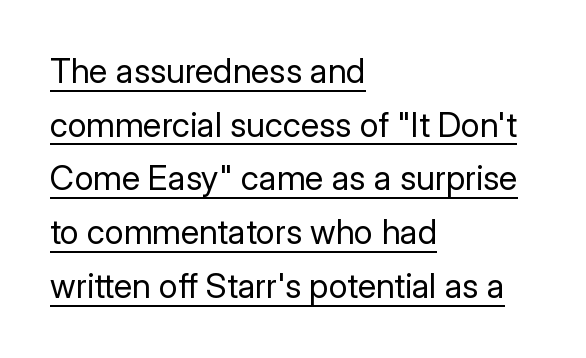
Q: Is the text bold? A: No.
Q: Is the text italic (slanted)? A: No, it is upright.
Q: Is the typeface a serif or a sans-serif typeface? A: Sans-serif.
Q: Is the text underlined? A: Yes.
Q: How is the paragraph aligned? A: Left-aligned.
Q: Is the spacing between letters normal or unusually wide? A: Normal.
Q: Is the spacing between lines tight, normal or loose? A: Normal.
Q: Width (condensed, normal, or wide)? A: Normal.
Q: Stroke contrast? A: Low.
Q: x-height? A: Medium.
Q: Monospaced? A: No.
